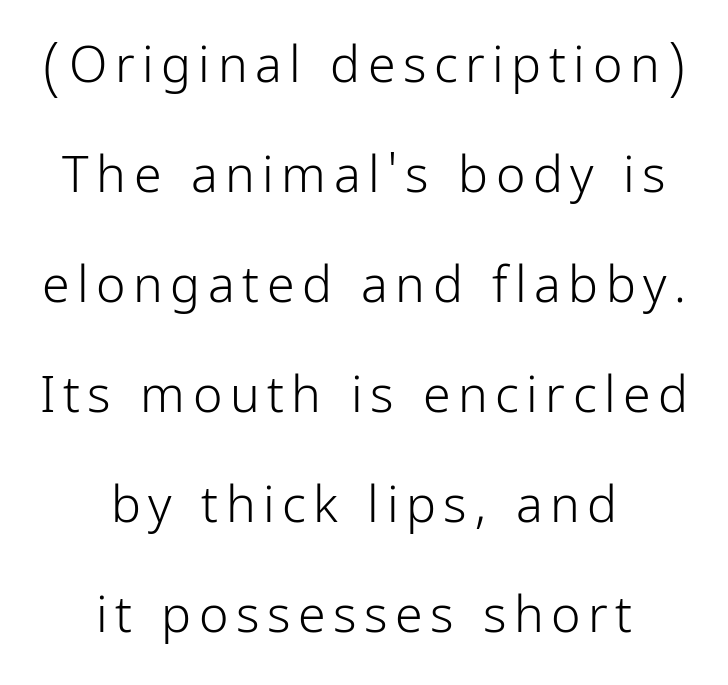
{"serif": "no", "italic": "no", "bold": "no", "weight": "light", "width": "condensed", "stroke_contrast": "low", "x_height": "medium", "monospaced": "no", "underline": "no", "align": "center", "line_spacing": "loose", "line_spacing_ratio": 2.2, "glyph_px": 50}
